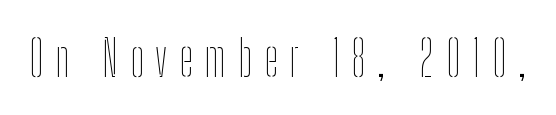
Q: Is the text bold? A: No.
Q: Is the text italic (slanted)? A: No, it is upright.
Q: Is the text underlined? A: No.
Q: Is the spacing between letters normal or unusually wide? A: Unusually wide.
Q: Width (condensed, normal, or wide)? A: Condensed.
Q: Stroke contrast? A: Low.
Q: x-height? A: Medium.
Q: Monospaced? A: No.
